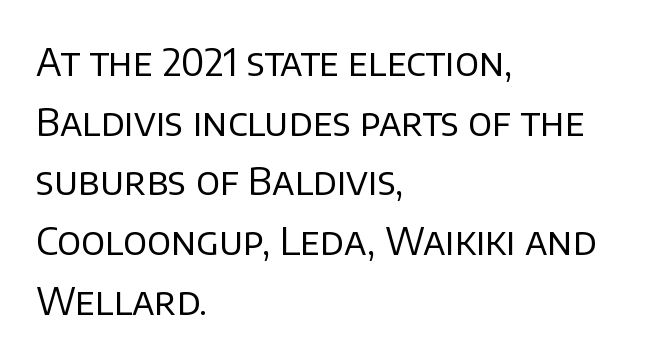
Nope, no serifs anywhere on these letters. Baseline-to-baseline distance is the conventional proportion of letter height. Stems and bowls with no extra thickness — not bold. Each row of text sits above clean, open space. Does extra space separate the letters? No, they use regular spacing. Looks like regular typesetting: each glyph gets only the width it needs.
